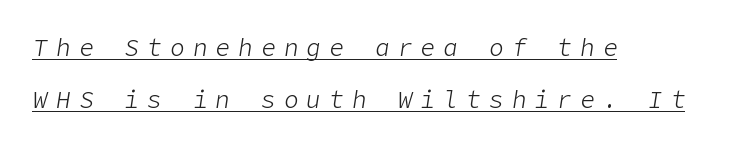
Q: Is the text bold? A: No.
Q: Is the text italic (slanted)? A: Yes, it leans right by about 9 degrees.
Q: Is the text underlined? A: Yes.
Q: How is the paragraph aligned? A: Left-aligned.
Q: Is the spacing between letters normal or unusually wide? A: Unusually wide.
Q: Is the spacing between lines tight, normal or loose? A: Loose.
